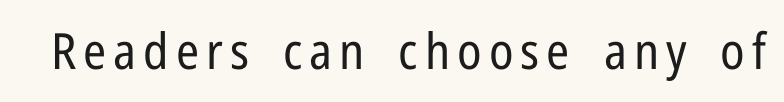
The image shows 50 px regular-weight, condensed sans-serif type, upright; set not underlined; low stroke contrast and a medium x-height.
